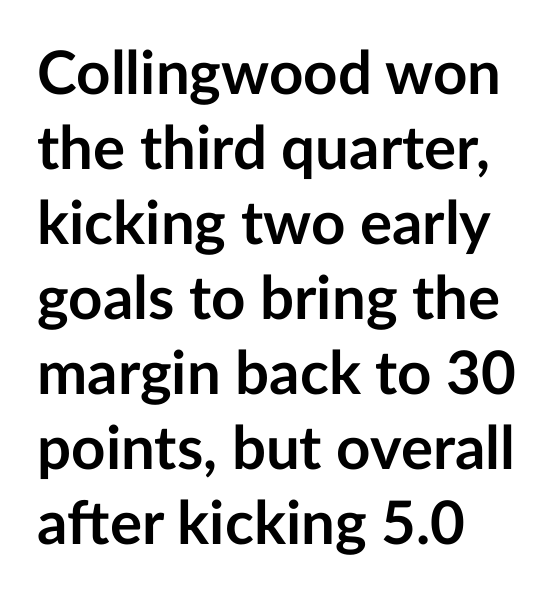
{"serif": "no", "italic": "no", "bold": "yes", "weight": "semibold", "width": "normal", "stroke_contrast": "low", "x_height": "medium", "monospaced": "no", "underline": "no", "align": "left", "line_spacing": "normal", "line_spacing_ratio": 1.25, "letter_spacing": "normal", "letter_spacing_em": 0.0, "glyph_px": 60}
